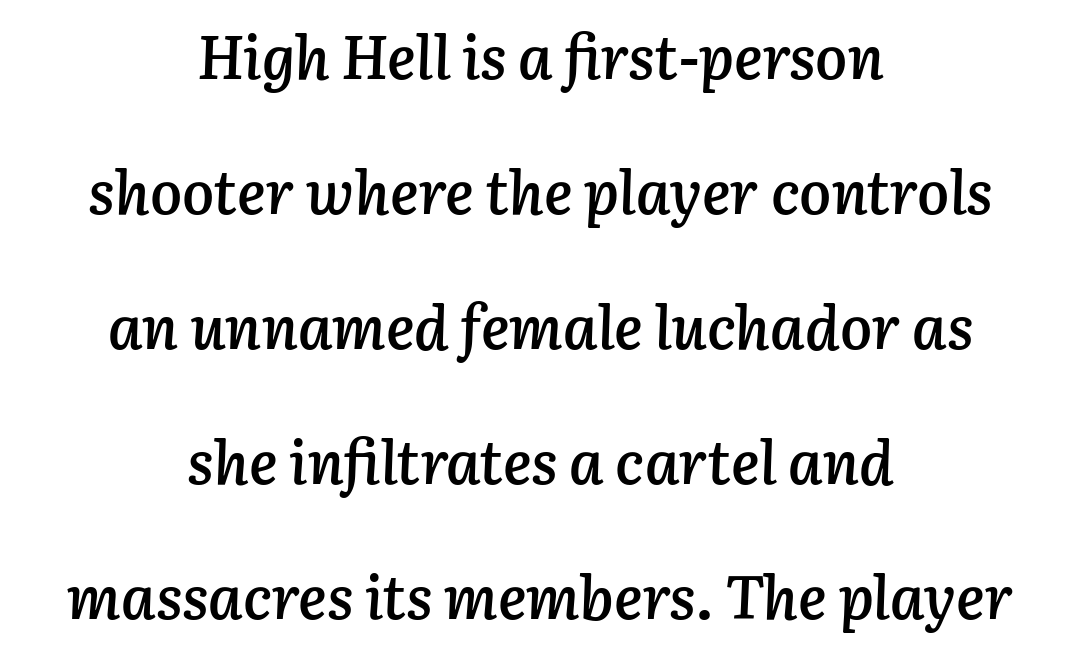
Nobody touched the tracking dial on this one. Set as a demibold, roughly 600 on the weight scale. The letters are slanted; this is an italic face. The zone under the glyphs is completely vacant. Students, observe: this is what heavily led, spacious text looks like.
